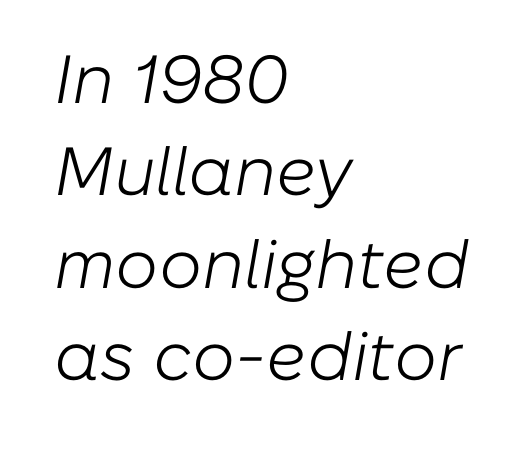
These glyphs show unthickened strokes, regular width or finer. Lines of text with bare space underneath. The letters advance in unequal steps, a hallmark of proportional type. Casual observation: everything's shoved over to the left.
